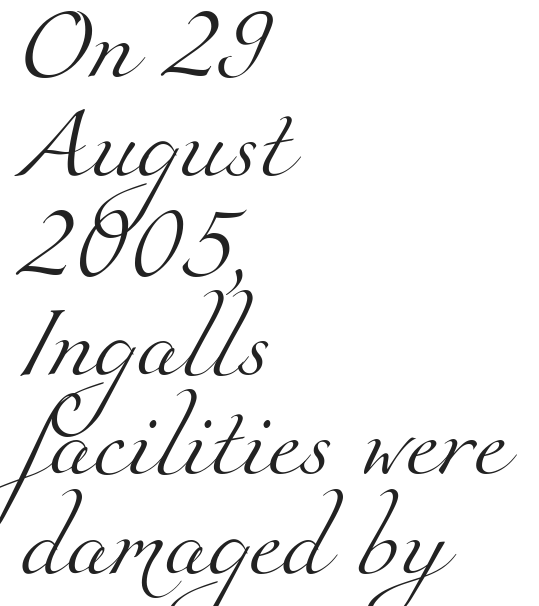
Alignment: flush left. Each stroke keeps to a modest, everyday thickness or less. Think of a printed novel: that variable character pitch is what you see here. Short note: letters normally spaced. The leading is moderate, giving the passage an even texture. Honestly, there is no underline to notice here at all.
